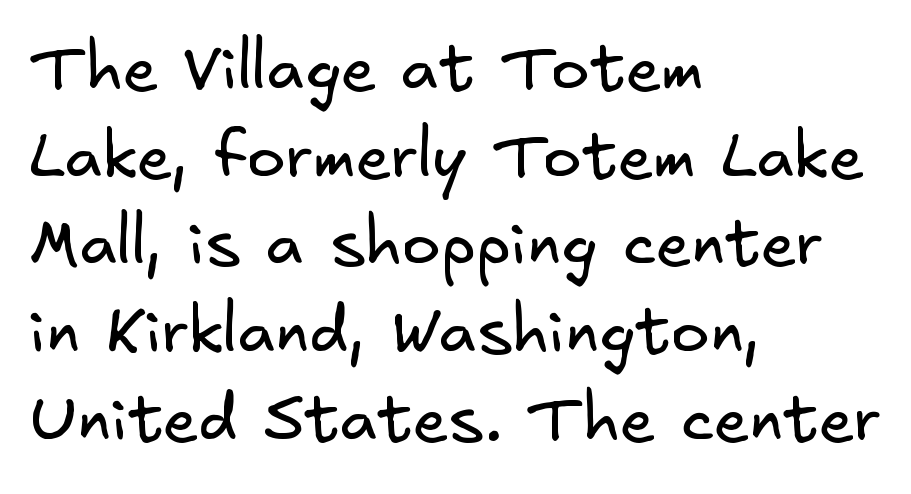
Q: Is the text bold? A: No.
Q: Is the typeface a serif or a sans-serif typeface? A: Sans-serif.
Q: Is the text underlined? A: No.
Q: How is the paragraph aligned? A: Left-aligned.
Q: Is the spacing between letters normal or unusually wide? A: Normal.
Q: Is the spacing between lines tight, normal or loose? A: Normal.
Q: Width (condensed, normal, or wide)? A: Normal.
Q: Stroke contrast? A: Low.
Q: x-height? A: Small.
